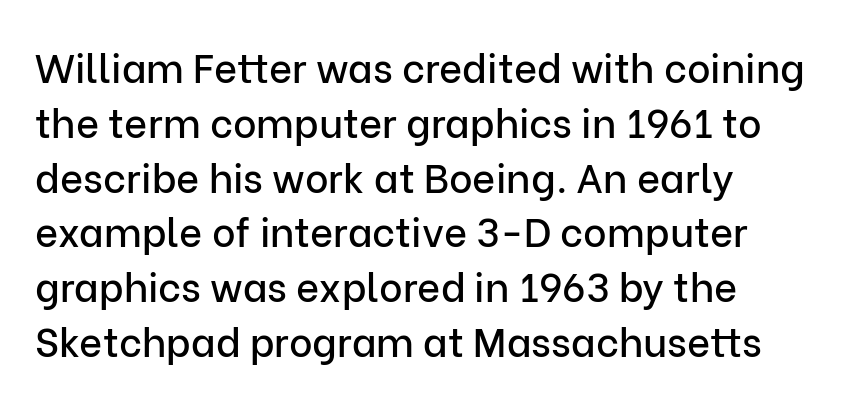
{"serif": "no", "italic": "no", "width": "normal", "stroke_contrast": "low", "x_height": "medium", "monospaced": "no", "underline": "no", "align": "left", "line_spacing": "normal", "line_spacing_ratio": 1.37, "letter_spacing": "normal", "letter_spacing_em": 0.0, "glyph_px": 40}
